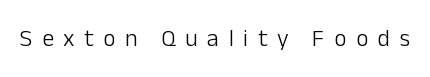
Q: Is the text bold? A: No.
Q: Is the text italic (slanted)? A: No, it is upright.
Q: Is the text underlined? A: No.
Q: Is the spacing between letters normal or unusually wide? A: Unusually wide.
